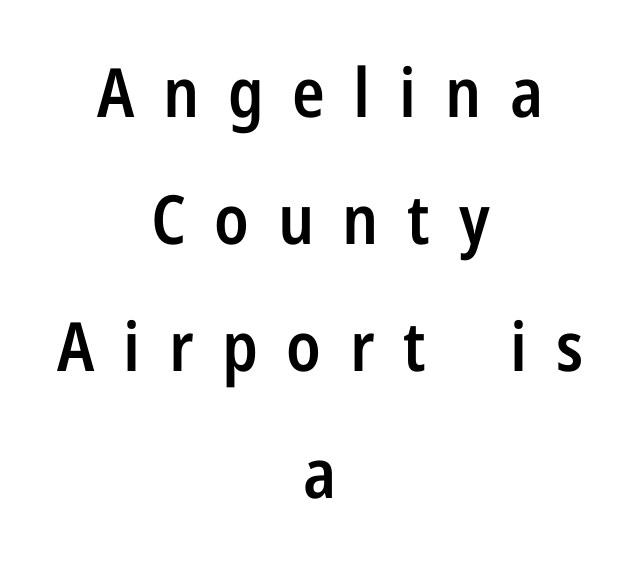
{"serif": "no", "italic": "no", "bold": "semi", "weight": "semibold", "width": "condensed", "stroke_contrast": "low", "x_height": "medium", "monospaced": "no", "underline": "no", "align": "center", "line_spacing_ratio": 1.87, "letter_spacing": "wide", "letter_spacing_em": 0.42, "glyph_px": 68}
